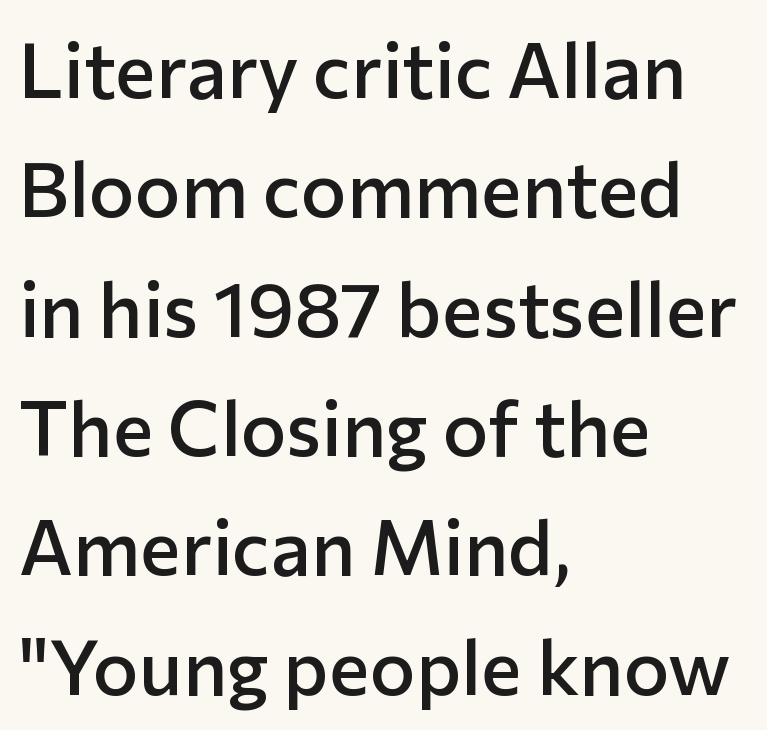
The passage shown is typeset with a sans-serif family. The words here are not underlined. The lines in this sample share a left origin and differ only in where they stop. Do the characters align in a grid? No, the font is proportional. You could call the tracking neutral — neither tight nor loose.
